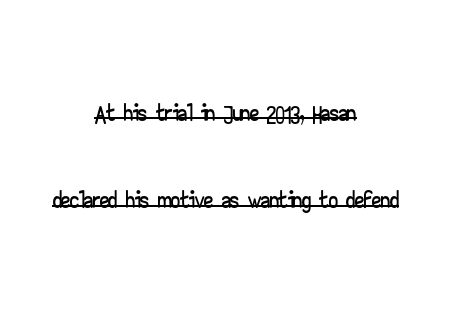
The image shows 36 px wide sans-serif type, upright; set centered, loose line spacing (2.43x), normal letter spacing, underlined; low stroke contrast and a small x-height.
